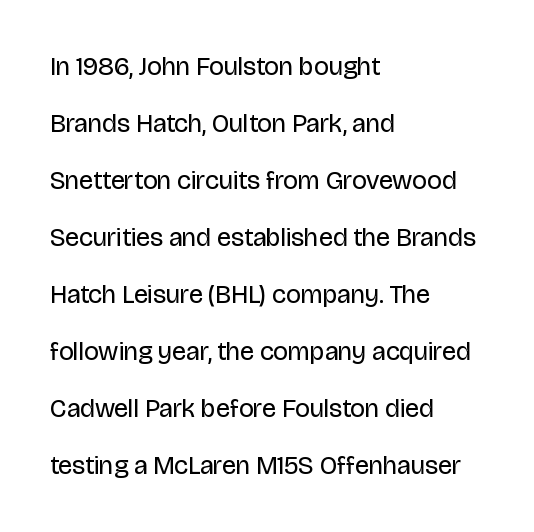
Q: Is the text bold? A: No.
Q: Is the text italic (slanted)? A: No, it is upright.
Q: Is the text underlined? A: No.
Q: How is the paragraph aligned? A: Left-aligned.
Q: Is the spacing between letters normal or unusually wide? A: Normal.
Q: Is the spacing between lines tight, normal or loose? A: Loose.
